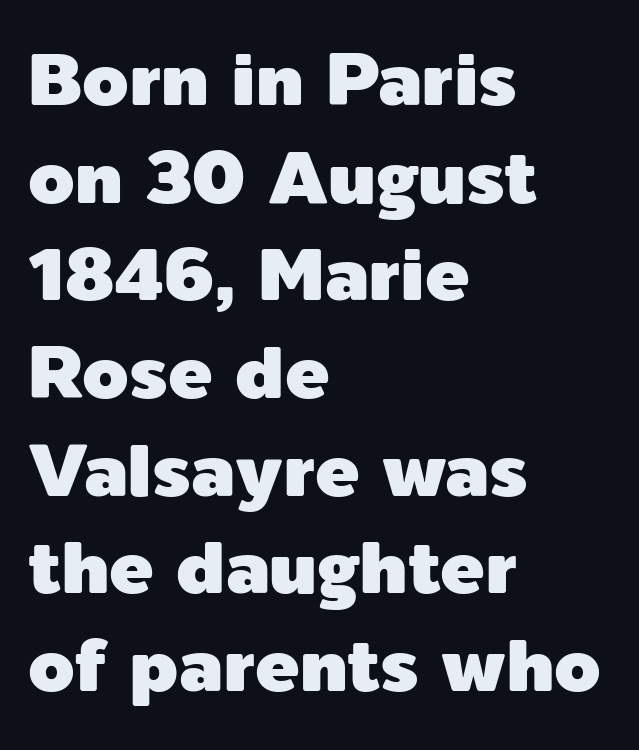
Does the copy run flush right? No — it runs flush left. Stroke terminals: plain, sans-serif. Think of a printed novel: that variable character pitch is what you see here. Every character sits straight up, as roman type does. Descender tails drop into unmarked territory. Honestly, the letter spacing is just normal — you wouldn't notice it.
